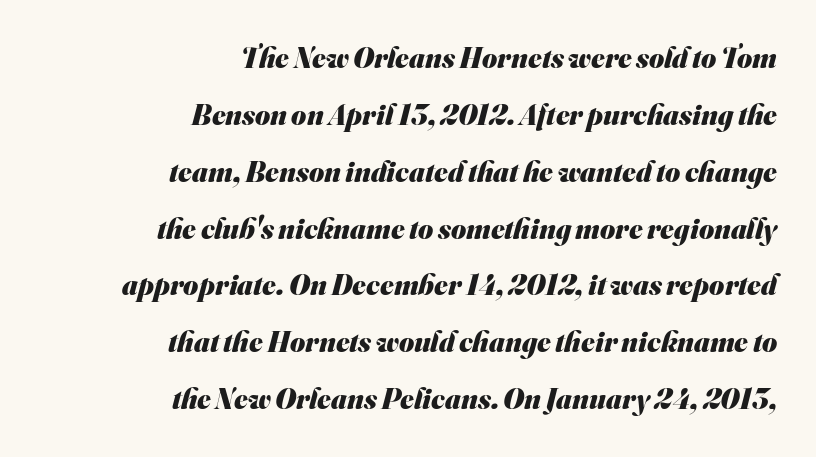
{"serif": "no", "bold": "yes", "weight": "heavy", "width": "normal", "stroke_contrast": "medium", "x_height": "small", "monospaced": "no", "underline": "no", "align": "right", "line_spacing": "loose", "line_spacing_ratio": 1.96, "letter_spacing": "normal", "letter_spacing_em": 0.0, "glyph_px": 29}
